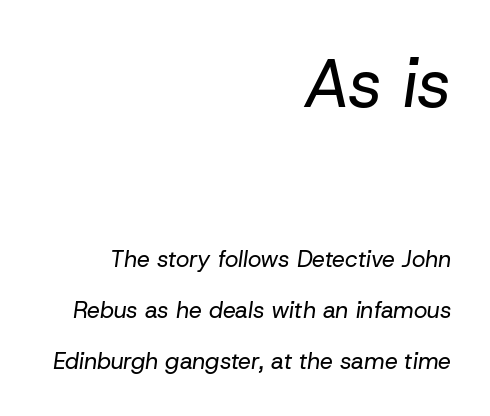
Q: Is the text bold? A: No.
Q: Is the text italic (slanted)? A: Yes, it leans right by about 8 degrees.
Q: Is the text underlined? A: No.
Q: How is the paragraph aligned? A: Right-aligned.
Q: Is the spacing between letters normal or unusually wide? A: Normal.
Q: Is the spacing between lines tight, normal or loose? A: Loose.
Q: Which block of text is set in a larger size, the first (top) or the second (bottom)? A: The first (top) one.
Q: Width (condensed, normal, or wide)? A: Normal.
Q: Stroke contrast? A: Low.
Q: x-height? A: Medium.
Q: Monospaced? A: No.
